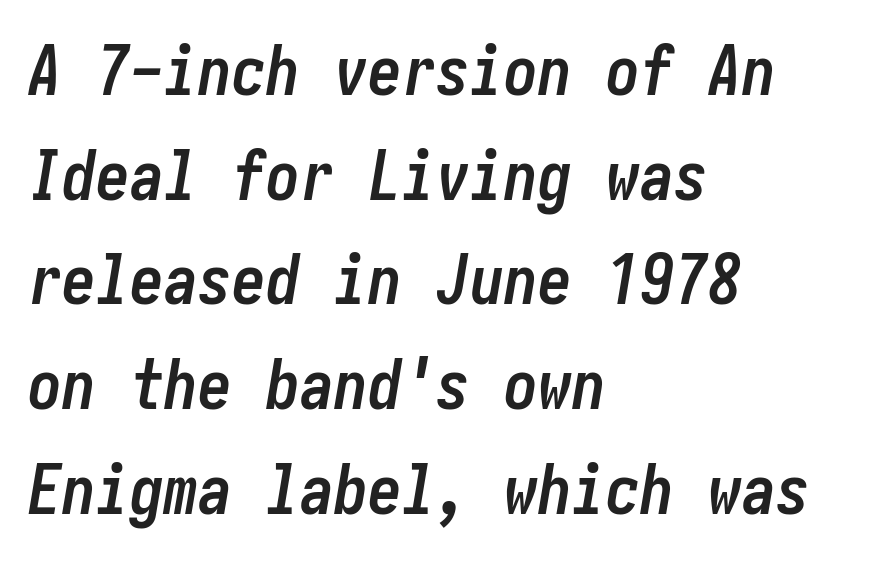
Q: Is the text bold? A: Yes.
Q: Is the text italic (slanted)? A: Yes, it leans right by about 10 degrees.
Q: Is the text underlined? A: No.
Q: How is the paragraph aligned? A: Left-aligned.
Q: Is the spacing between letters normal or unusually wide? A: Normal.
Q: Is the spacing between lines tight, normal or loose? A: Normal.
Q: Width (condensed, normal, or wide)? A: Condensed.
Q: Stroke contrast? A: Low.
Q: x-height? A: Medium.
